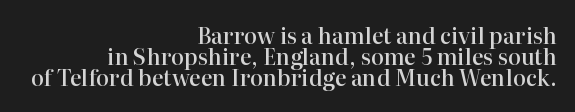
Q: Is the text bold? A: Semi-bold.
Q: Is the text italic (slanted)? A: No, it is upright.
Q: Is the text underlined? A: No.
Q: How is the paragraph aligned? A: Right-aligned.
Q: Is the spacing between letters normal or unusually wide? A: Normal.
Q: Is the spacing between lines tight, normal or loose? A: Tight.
